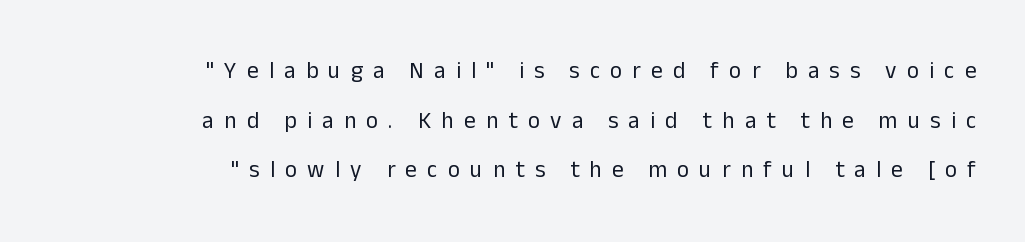
Letters have the restrained weight of plain body copy at most. Quick note: underline off. The axis of the letterforms is exactly vertical. Where is the straight margin? On the right. The leading is generous, giving the passage an open texture.
